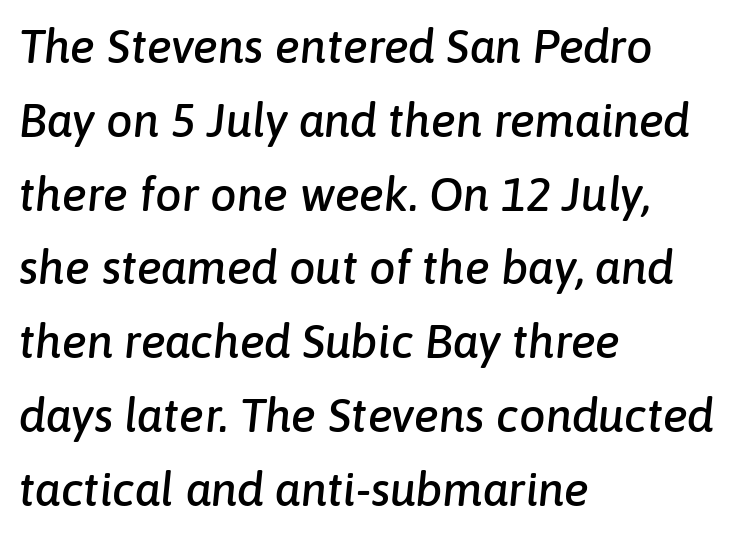
{"italic": "yes", "lean": "right", "slant_degrees": 6, "width": "normal", "stroke_contrast": "low", "x_height": "medium", "monospaced": "no", "underline": "no", "align": "left", "line_spacing": "normal", "line_spacing_ratio": 1.57, "letter_spacing": "normal", "letter_spacing_em": 0.0, "glyph_px": 47}
